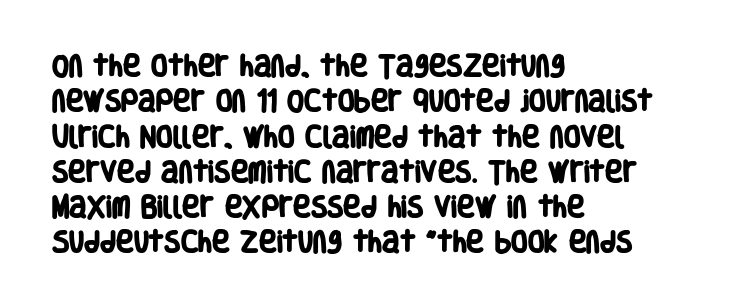
Nobody drew a line under any word here. If you drew a ruler down the left edge, every line would touch it. Is the type bold? Yes — the strokes are clearly thick and heavy. The tracking reads as untouched default to a designer's eye. Rows of type keep a routine distance in the vertical direction.
